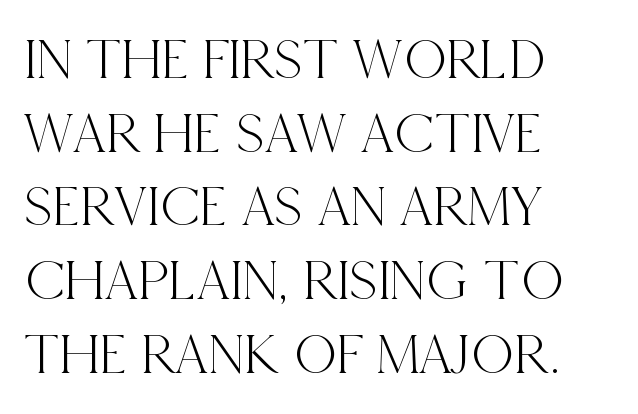
These lines stack with their left ends in a neat column. These lines are rendered in a variable-pitch font. Observe the serifs anchoring each vertical stroke in this sample. Quick note: interline space is typical. A clean baseline with only descenders dipping below it. Every character sits straight up, as roman type does.
